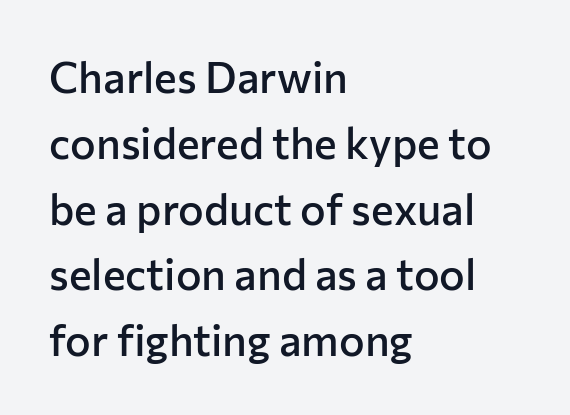
To sum up the face: it is a sans, with no serifs. A somewhat darkened texture: the type is semibold rather than bold. Teacher's note: observe the even left margin — that is flush-left alignment. This block has exactly the height ordinary leading produces.
